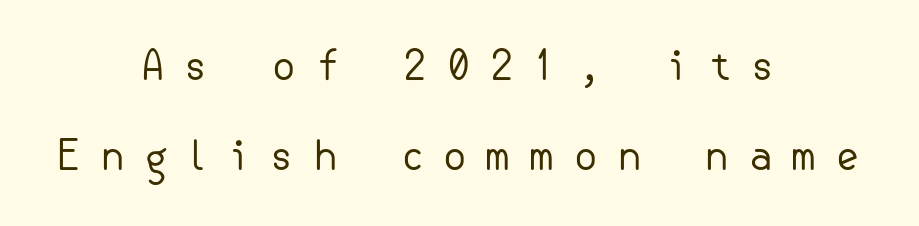
Q: Is the text bold? A: No.
Q: Is the text italic (slanted)? A: No, it is upright.
Q: Is the typeface a serif or a sans-serif typeface? A: Sans-serif.
Q: Is the text underlined? A: No.
Q: How is the paragraph aligned? A: Centered.
Q: Is the spacing between letters normal or unusually wide? A: Unusually wide.
Q: Is the spacing between lines tight, normal or loose? A: Loose.
Q: Width (condensed, normal, or wide)? A: Normal.
Q: Stroke contrast? A: Low.
Q: x-height? A: Small.
